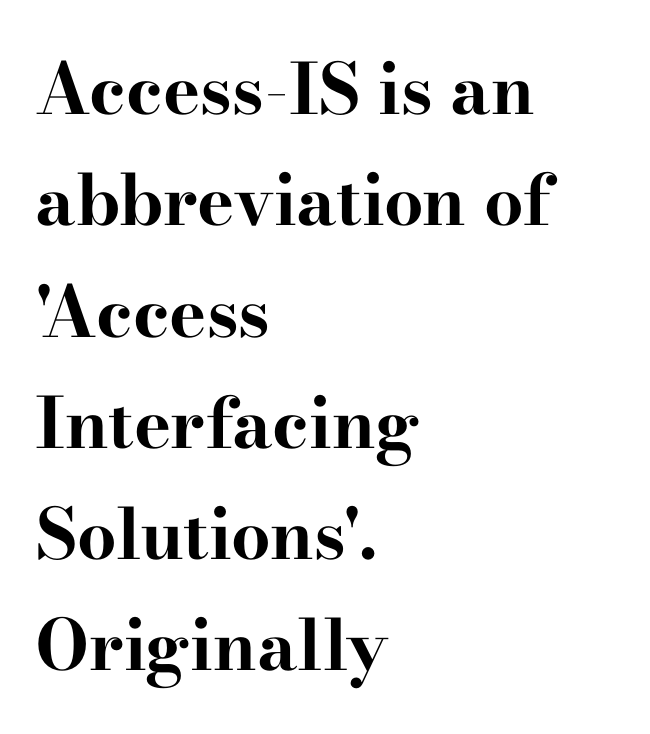
Typographic density is high because the face is bold. Line beginnings align vertically; line endings do not. Is there any slant? The stems are plumb. How are the letters spaced? Ordinarily, with no added tracking.
